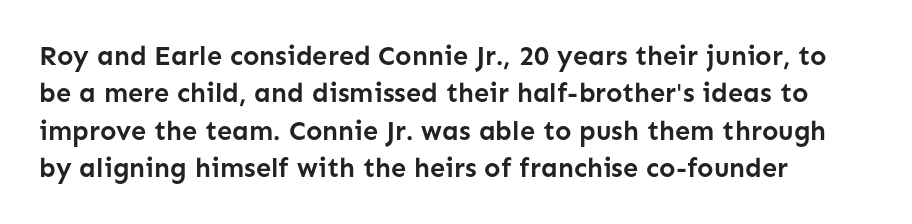
It's the straight-up-and-down kind of type. The lines are quadded left. Letter spacing: default. Rule under the text: the space is simply empty. The space between consecutive lines is moderate. Notice how thick the strokes are: this is what a full bold looks like.
